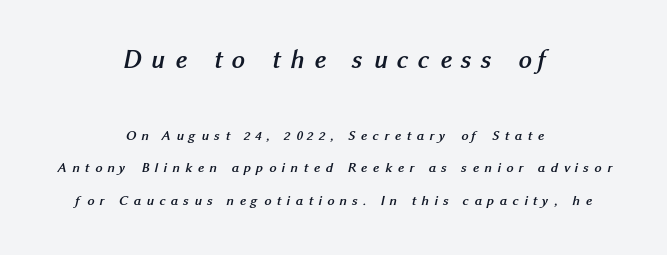
Q: Is the text bold? A: Yes.
Q: Is the text underlined? A: No.
Q: How is the paragraph aligned? A: Centered.
Q: Is the spacing between letters normal or unusually wide? A: Unusually wide.
Q: Is the spacing between lines tight, normal or loose? A: Loose.
Q: Which block of text is set in a larger size, the first (top) or the second (bottom)? A: The first (top) one.
